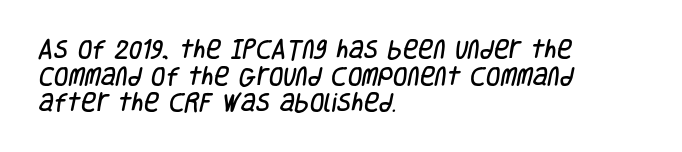
This rendering features lettering with no underline. What's the leading like? Ordinary, nothing unusual. Here the glyphs are tracked normally, forming tight word shapes. Line starts are locked; line ends wander.
